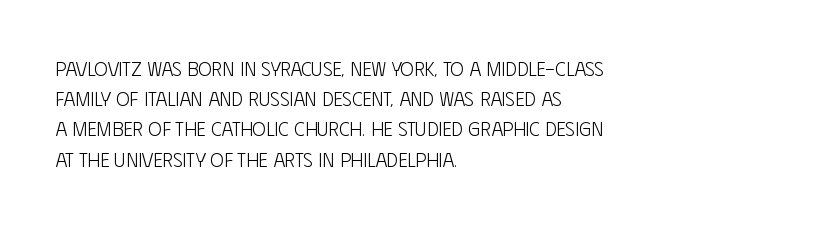
What stands out about the letter spacing? Nothing — it is the standard amount. The axis of the letterforms is exactly vertical. Check the space under the baseline: it is left empty. Evenly set lines give the paragraph a standard silhouette.
